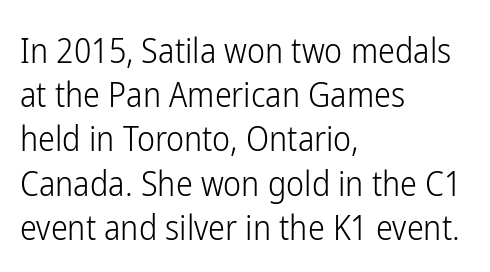
Inter-character spacing is left at the font's built-in metrics. Unlike a traditional serif, this face leaves its strokes unadorned. Is there any slant? The stems are plumb. Stroke thickness stays within the range of a standard reading face or lighter.
